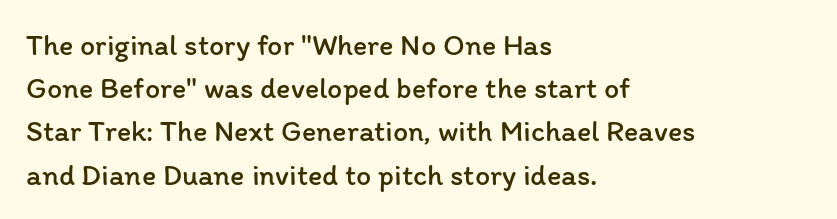
Vertical spacing — default. Think of a printed novel: that variable character pitch is what you see here. Layout note: lines flush left. A typesetter would mark this as roman, not italic.
